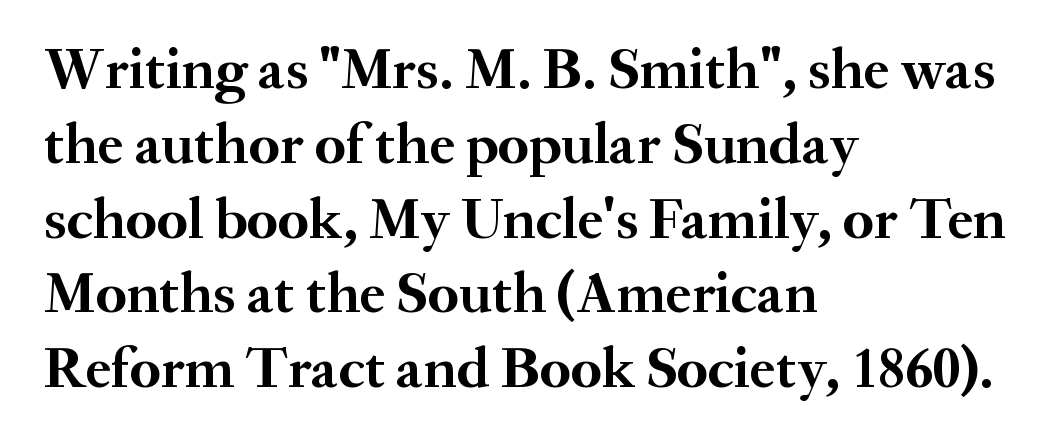
{"serif": "yes", "italic": "no", "bold": "yes", "weight": "semibold", "width": "normal", "stroke_contrast": "medium", "x_height": "small", "monospaced": "no", "underline": "no", "align": "left", "line_spacing": "normal", "line_spacing_ratio": 1.29, "letter_spacing": "normal", "letter_spacing_em": 0.0, "glyph_px": 58}
